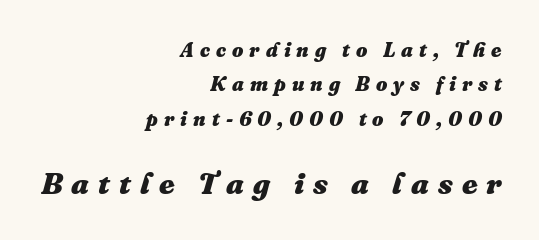
This rendering uses right alignment, leaving the left contour irregular. Compared with ordinary roman type, these characters are visibly tilted. Between these two stacked blocks, the lower one wins on size. There is plenty of visible air inserted between adjacent glyphs.
